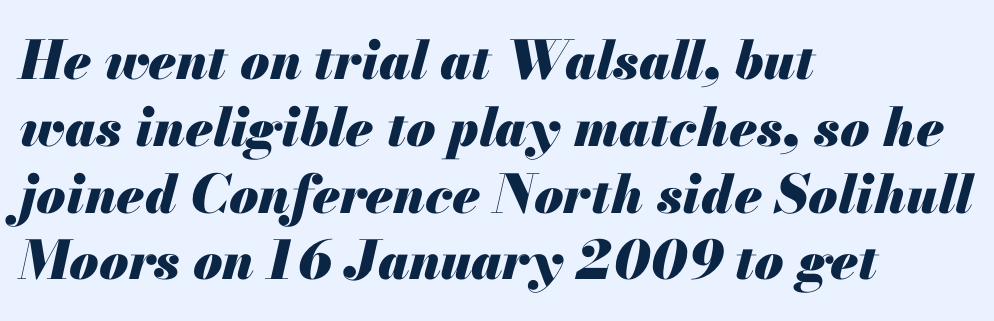
{"italic": "yes", "lean": "right", "slant_degrees": 13, "bold": "yes", "weight": "heavy", "width": "normal", "stroke_contrast": "medium", "x_height": "small", "monospaced": "no", "underline": "no", "align": "left", "line_spacing": "normal", "line_spacing_ratio": 1.26, "letter_spacing": "normal", "letter_spacing_em": 0.0, "glyph_px": 53}
